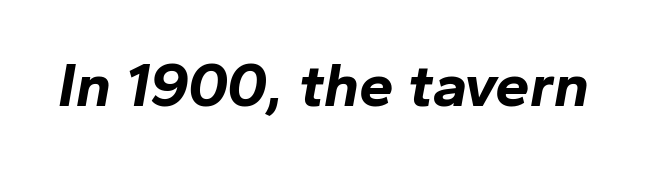
The image shows 62 px bold type, italic (leaning right); set normal letter spacing, not underlined; low stroke contrast and a medium x-height.
